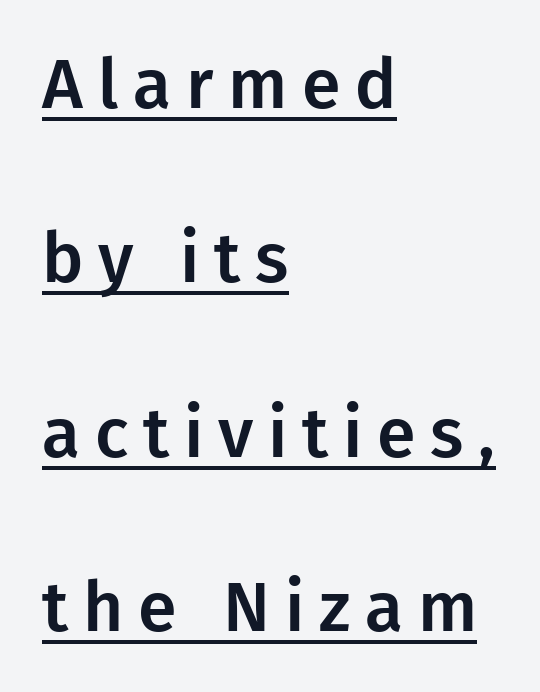
Q: Is the text italic (slanted)? A: No, it is upright.
Q: Is the typeface a serif or a sans-serif typeface? A: Sans-serif.
Q: Is the text underlined? A: Yes.
Q: How is the paragraph aligned? A: Left-aligned.
Q: Is the spacing between letters normal or unusually wide? A: Unusually wide.
Q: Is the spacing between lines tight, normal or loose? A: Loose.
Q: Width (condensed, normal, or wide)? A: Normal.
Q: Stroke contrast? A: Low.
Q: x-height? A: Medium.
Q: Monospaced? A: No.
